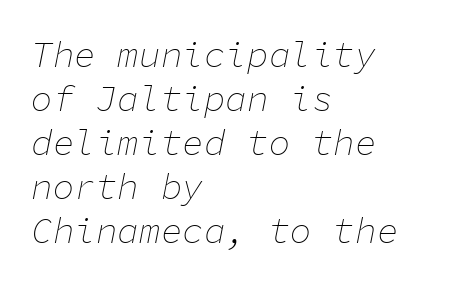
The letters are slanted; this is an italic face. Stems and bowls with no extra thickness — not bold. Layout note: lines flush left. Look at the tracking — it's just the regular setting, nothing added. Underlining? Definitely not there.
